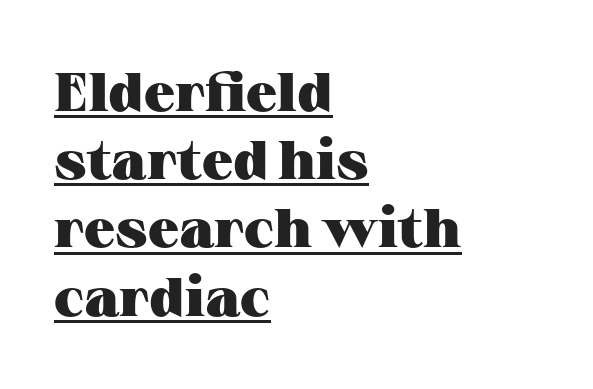
Italic: no, the glyphs are upright roman. Line beginnings align vertically; line endings do not. Here the glyphs are tracked normally, forming tight word shapes. On the weight axis this lands at bold, roughly 700.
